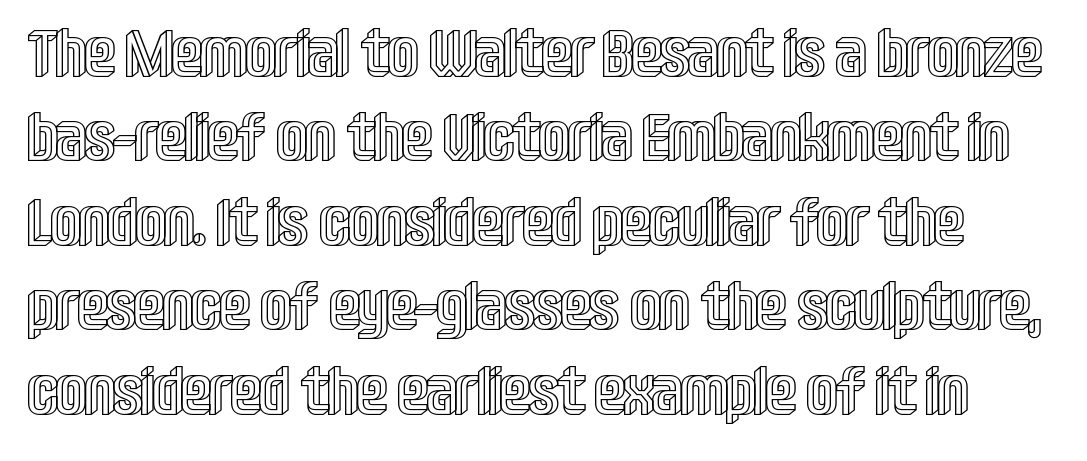
Ordinary non-slanted type is in use. Letter spacing: default. Note the varied advance widths — an 'i' is clearly narrower than an 'm'. The string is rendered with underlining switched off. Does the leading feel generous? No, just average.
